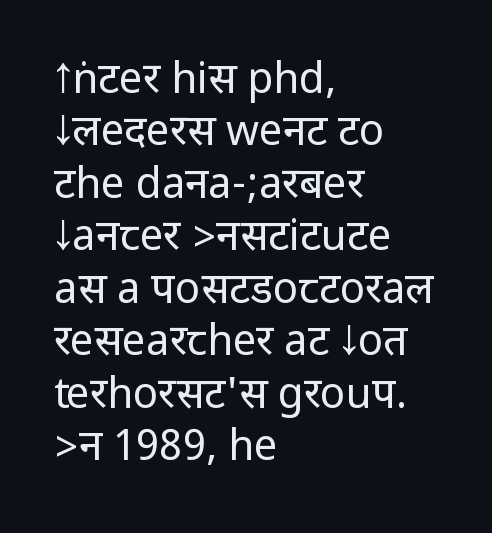
Q: Is the text bold? A: No.
Q: Is the text italic (slanted)? A: No, it is upright.
Q: Is the typeface a serif or a sans-serif typeface? A: Sans-serif.
Q: Is the text underlined? A: No.
Q: How is the paragraph aligned? A: Left-aligned.
Q: Is the spacing between letters normal or unusually wide? A: Normal.
Q: Is the spacing between lines tight, normal or loose? A: Normal.
Q: Width (condensed, normal, or wide)? A: Condensed.
Q: Stroke contrast? A: Low.
